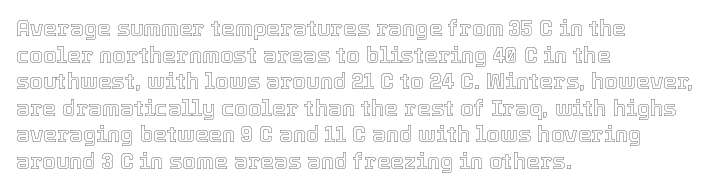
The image shows 22 px text type, upright; set left-aligned, line spacing 1.21x, normal letter spacing, not underlined.
